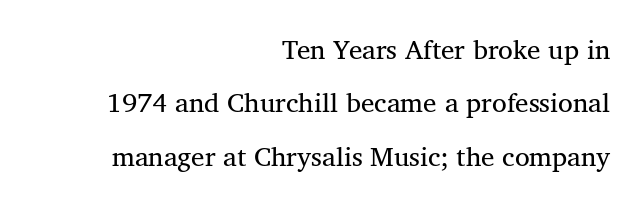
{"italic": "no", "bold": "no", "underline": "no", "align": "right", "line_spacing": "loose", "line_spacing_ratio": 1.98, "letter_spacing": "normal", "letter_spacing_em": 0.0, "glyph_px": 27}
